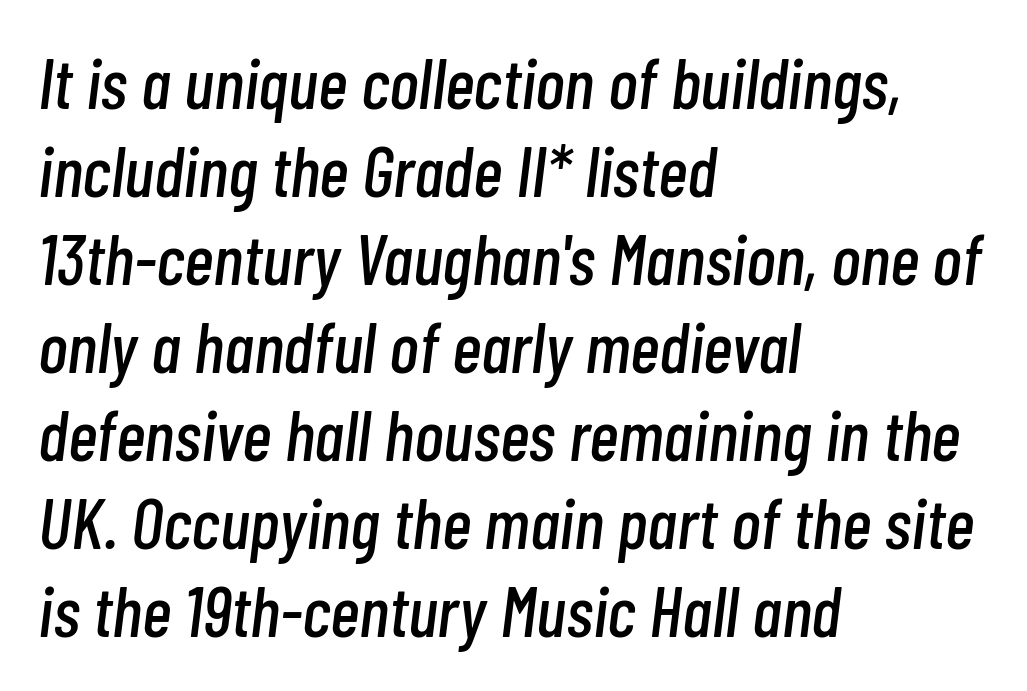
Q: Is the text italic (slanted)? A: Yes, it leans right by about 7 degrees.
Q: Is the text underlined? A: No.
Q: How is the paragraph aligned? A: Left-aligned.
Q: Is the spacing between letters normal or unusually wide? A: Normal.
Q: Width (condensed, normal, or wide)? A: Condensed.
Q: Stroke contrast? A: Low.
Q: x-height? A: Medium.
Q: Monospaced? A: No.
